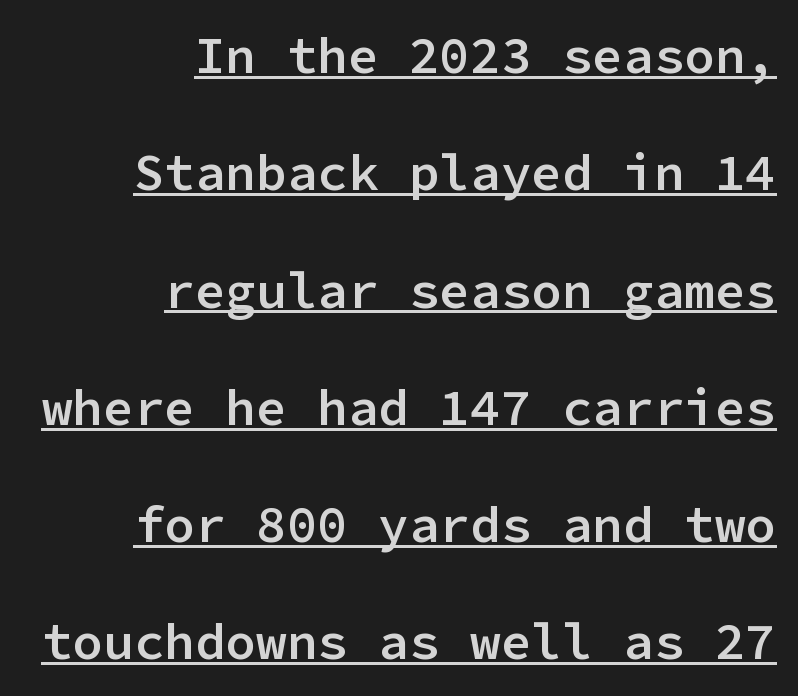
Q: Is the text bold? A: Semi-bold.
Q: Is the text italic (slanted)? A: No, it is upright.
Q: Is the typeface a serif or a sans-serif typeface? A: Sans-serif.
Q: Is the text underlined? A: Yes.
Q: How is the paragraph aligned? A: Right-aligned.
Q: Is the spacing between letters normal or unusually wide? A: Normal.
Q: Is the spacing between lines tight, normal or loose? A: Loose.
Q: Width (condensed, normal, or wide)? A: Normal.
Q: Stroke contrast? A: Low.
Q: x-height? A: Medium.
Q: Monospaced? A: Yes.
